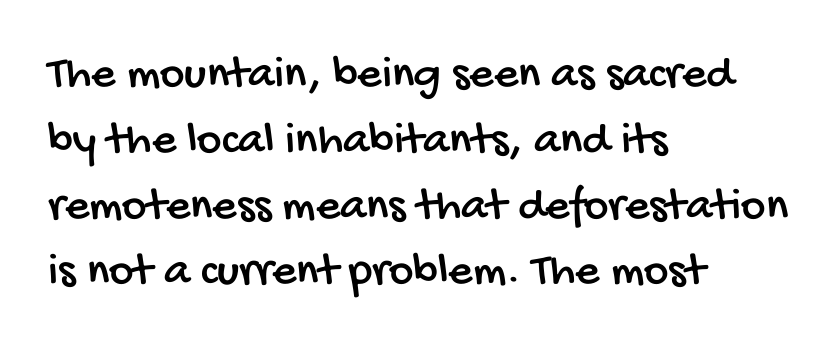
{"serif": "no", "width": "condensed", "stroke_contrast": "low", "x_height": "large", "monospaced": "no", "underline": "no", "align": "left", "line_spacing": "normal", "line_spacing_ratio": 1.4, "letter_spacing": "normal", "letter_spacing_em": 0.0, "glyph_px": 47}
